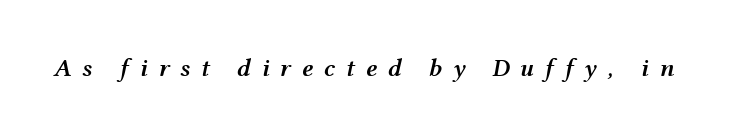
Q: Is the text bold? A: Semi-bold.
Q: Is the text italic (slanted)? A: Yes, it leans right by about 12 degrees.
Q: Is the text underlined? A: No.
Q: Is the spacing between letters normal or unusually wide? A: Unusually wide.
